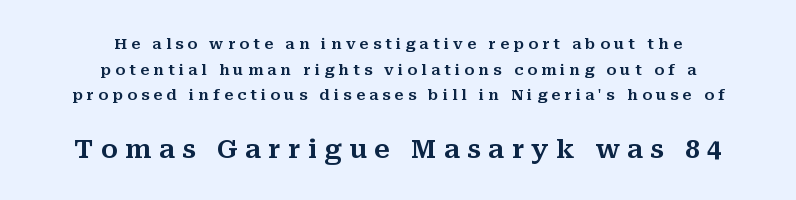
The strip under each line holds only bare page. The passage is arranged like a title page — every line centered. Posture: upright roman. The rendering enlarges the type as you move from the upper chunk to the lower. You could only call the tracking loose — the letters float apart.
